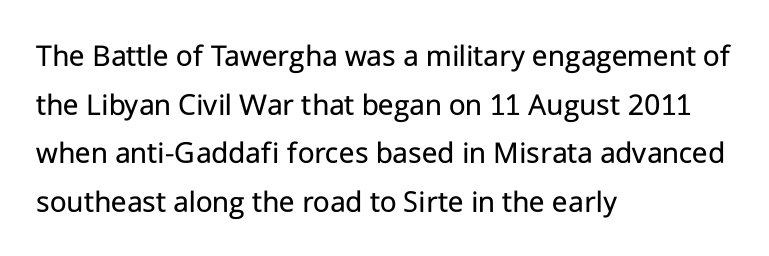
{"serif": "no", "italic": "no", "bold": "no", "weight": "regular", "width": "normal", "stroke_contrast": "low", "x_height": "medium", "monospaced": "no", "underline": "no", "align": "left", "line_spacing": "normal", "line_spacing_ratio": 1.52, "letter_spacing": "normal", "letter_spacing_em": 0.0, "glyph_px": 32}
